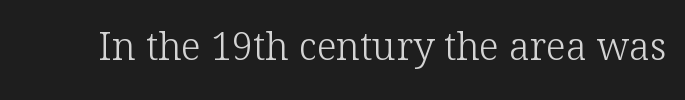
The image shows 38 px light serif type, upright; set normal letter spacing, not underlined; low stroke contrast and a medium x-height.
